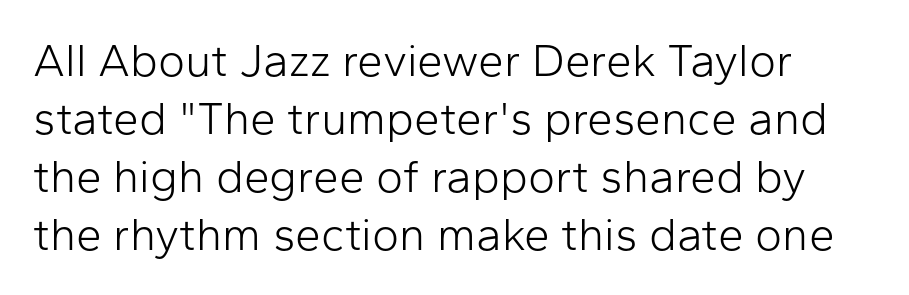
The face looks like a standard text weight, possibly lighter. These lines were composed using upright roman letters. Compared with typical paragraphs, the rows here are spaced about the same. Only glyphs here, with clear space below each row.
